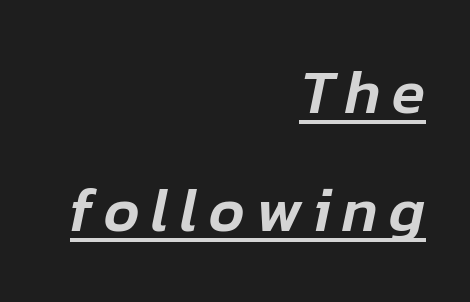
Q: Is the text italic (slanted)? A: Yes, it leans right by about 12 degrees.
Q: Is the text underlined? A: Yes.
Q: How is the paragraph aligned? A: Right-aligned.
Q: Is the spacing between lines tight, normal or loose? A: Loose.
Q: Width (condensed, normal, or wide)? A: Normal.
Q: Stroke contrast? A: Low.
Q: x-height? A: Medium.
Q: Monospaced? A: No.
